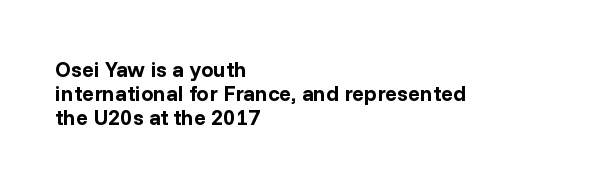
Q: Is the text bold? A: Yes.
Q: Is the text italic (slanted)? A: No, it is upright.
Q: Is the text underlined? A: No.
Q: How is the paragraph aligned? A: Left-aligned.
Q: Is the spacing between letters normal or unusually wide? A: Normal.
Q: Is the spacing between lines tight, normal or loose? A: Tight.
